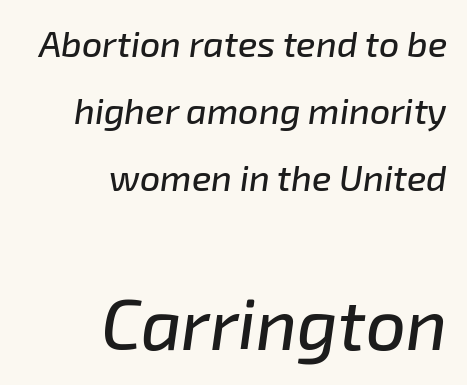
Slanted lettering throughout. The following chunk of copy outweighs the initial chunk in type size. Which margin do the lines hug? The right one — the left edge is uneven. Each letter keeps its own natural width here, so spacing adapts to shape.
